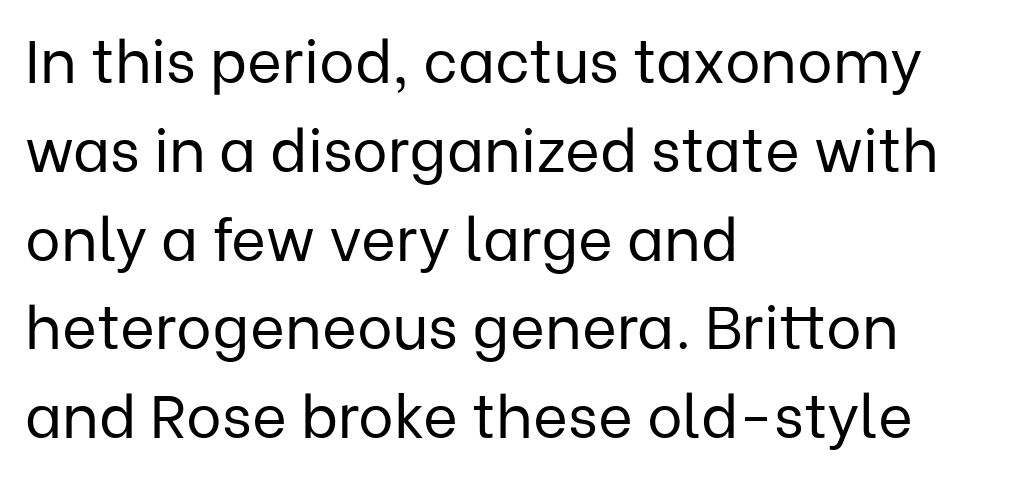
{"serif": "no", "italic": "no", "bold": "no", "weight": "regular", "width": "normal", "stroke_contrast": "low", "x_height": "medium", "monospaced": "no", "underline": "no", "align": "left", "line_spacing": "normal", "line_spacing_ratio": 1.48, "letter_spacing": "normal", "letter_spacing_em": 0.0, "glyph_px": 60}
